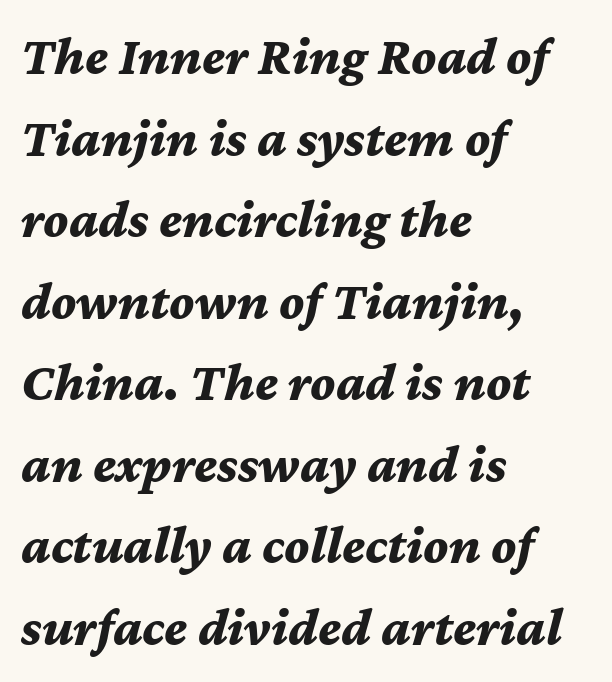
Bold? Absolutely — the strokes are thick and heavy. Letter spacing: default. The lines are quadded left. Words float on clear page, feet unadorned.
